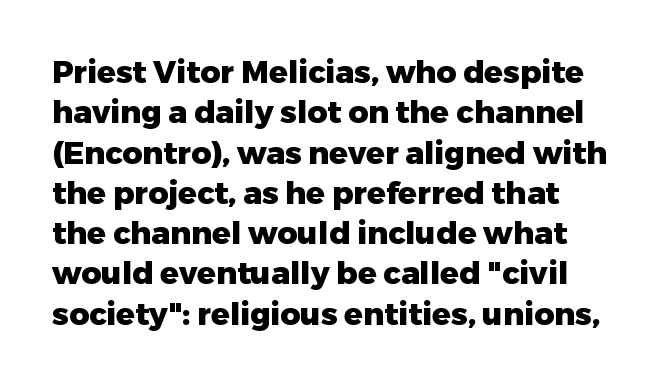
{"serif": "no", "italic": "no", "bold": "yes", "weight": "heavy", "width": "normal", "stroke_contrast": "low", "x_height": "medium", "monospaced": "no", "underline": "no", "line_spacing": "normal", "line_spacing_ratio": 1.3, "letter_spacing": "normal", "letter_spacing_em": 0.0, "glyph_px": 31}
